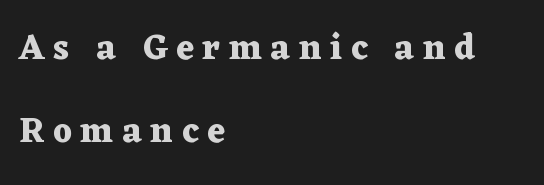
Q: Is the text bold? A: Yes.
Q: Is the text italic (slanted)? A: No, it is upright.
Q: Is the typeface a serif or a sans-serif typeface? A: Serif.
Q: Is the text underlined? A: No.
Q: How is the paragraph aligned? A: Left-aligned.
Q: Is the spacing between letters normal or unusually wide? A: Unusually wide.
Q: Is the spacing between lines tight, normal or loose? A: Loose.
Q: Width (condensed, normal, or wide)? A: Wide.
Q: Stroke contrast? A: Medium.
Q: x-height? A: Medium.
Q: Monospaced? A: No.
